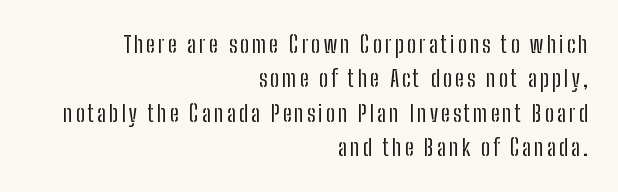
The image shows 23 px text type, upright; set right-aligned, normal line spacing (1.5x), not underlined.
